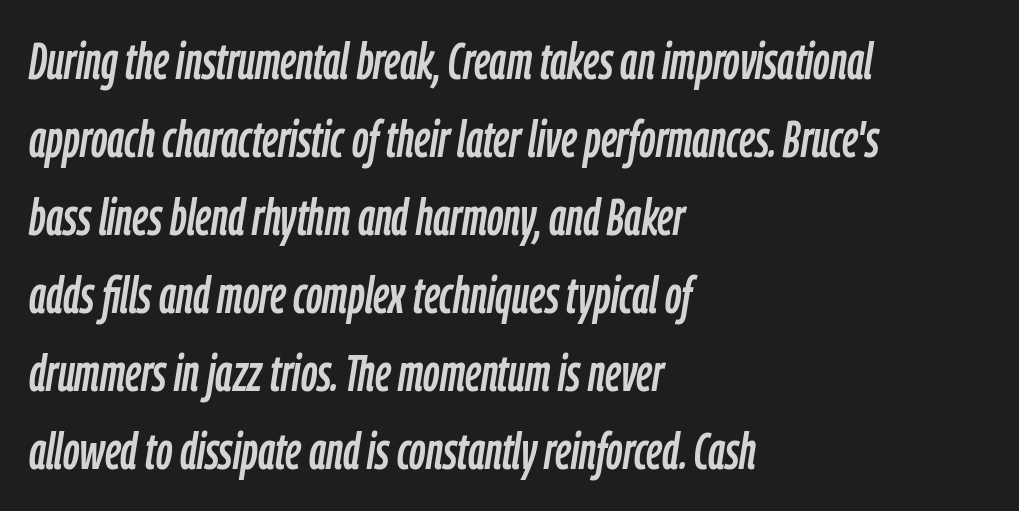
The image shows 51 px condensed type, italic (leaning right); set left-aligned, normal line spacing (1.53x), normal letter spacing, not underlined; low stroke contrast and a medium x-height.
